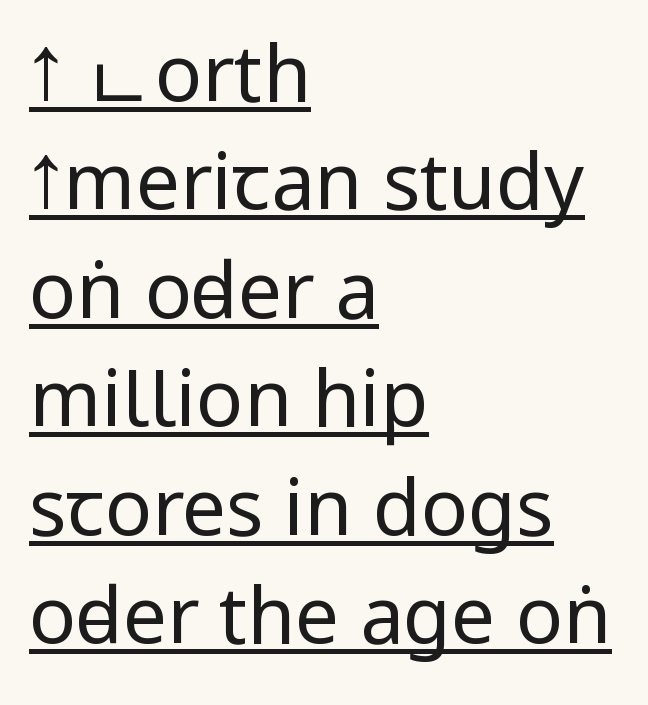
Q: Is the text bold? A: No.
Q: Is the text italic (slanted)? A: No, it is upright.
Q: Is the typeface a serif or a sans-serif typeface? A: Sans-serif.
Q: Is the text underlined? A: Yes.
Q: How is the paragraph aligned? A: Left-aligned.
Q: Is the spacing between letters normal or unusually wide? A: Normal.
Q: Is the spacing between lines tight, normal or loose? A: Normal.
Q: Width (condensed, normal, or wide)? A: Condensed.
Q: Stroke contrast? A: Low.
